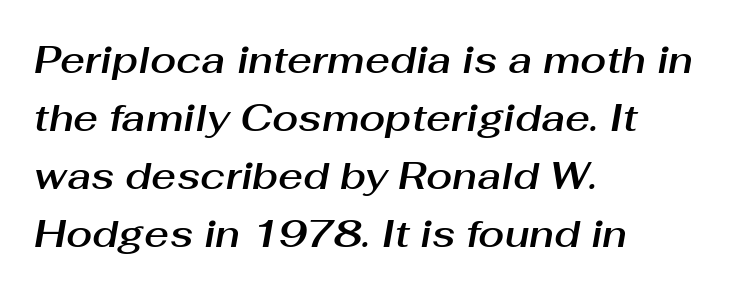
The passage shown is typed in a proportional face where columns would drift. The space directly below the letters is spotless. Quick note: italic. How would I describe the line gaps? Plain and ordinary.
